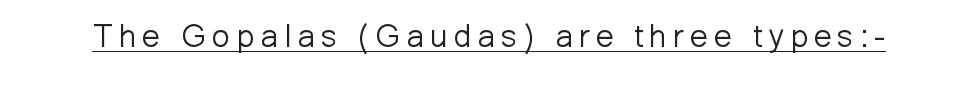
{"serif": "no", "italic": "no", "bold": "no", "weight": "light", "width": "normal", "stroke_contrast": "low", "x_height": "medium", "monospaced": "no", "underline": "yes", "glyph_px": 32}
